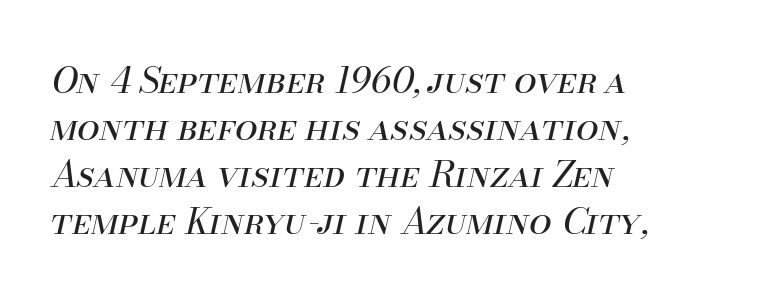
Q: Is the text bold? A: No.
Q: Is the text italic (slanted)? A: Yes, it leans right by about 13 degrees.
Q: Is the text underlined? A: No.
Q: How is the paragraph aligned? A: Left-aligned.
Q: Is the spacing between letters normal or unusually wide? A: Normal.
Q: Is the spacing between lines tight, normal or loose? A: Normal.
Q: Width (condensed, normal, or wide)? A: Normal.
Q: Stroke contrast? A: Medium.
Q: x-height? A: Small.
Q: Monospaced? A: No.
